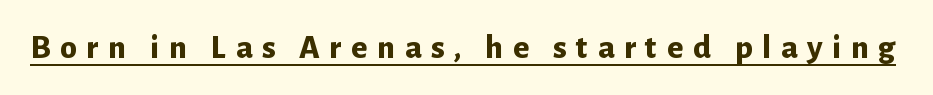
Q: Is the text bold? A: Yes.
Q: Is the text italic (slanted)? A: No, it is upright.
Q: Is the typeface a serif or a sans-serif typeface? A: Sans-serif.
Q: Is the text underlined? A: Yes.
Q: Is the spacing between letters normal or unusually wide? A: Unusually wide.
Q: Width (condensed, normal, or wide)? A: Normal.
Q: Stroke contrast? A: Low.
Q: x-height? A: Medium.
Q: Monospaced? A: No.
